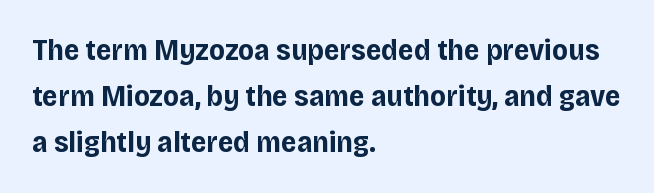
The image shows 30 px bold sans-serif type, upright; set left-aligned, normal line spacing (1.53x), normal letter spacing, not underlined; low stroke contrast and a large x-height.
